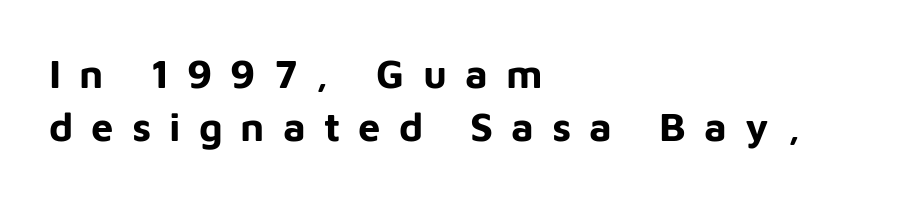
How would I describe the line gaps? Plain and ordinary. Honestly, the letter spacing is so wide it's the main thing you notice. The paragraph has a hard left edge and a soft right edge. Designer's note — italics off, roman on. Decoration check: the copy has no underline.
